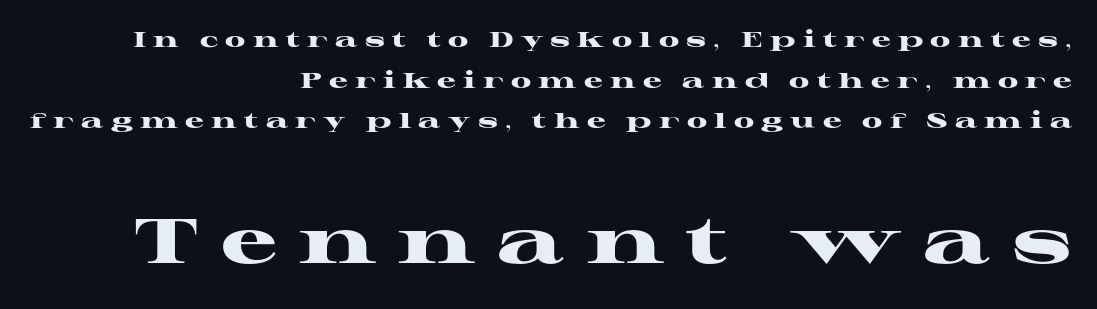
{"serif": "yes", "italic": "no", "bold": "yes", "weight": "heavy", "width": "wide", "stroke_contrast": "high", "x_height": "medium", "monospaced": "no", "underline": "no", "align": "right", "line_spacing": "loose", "line_spacing_ratio": 1.94, "letter_spacing": "wide", "letter_spacing_em": 0.35, "larger_block": "second", "size_ratio": 3.0, "glyph_px": 63}
